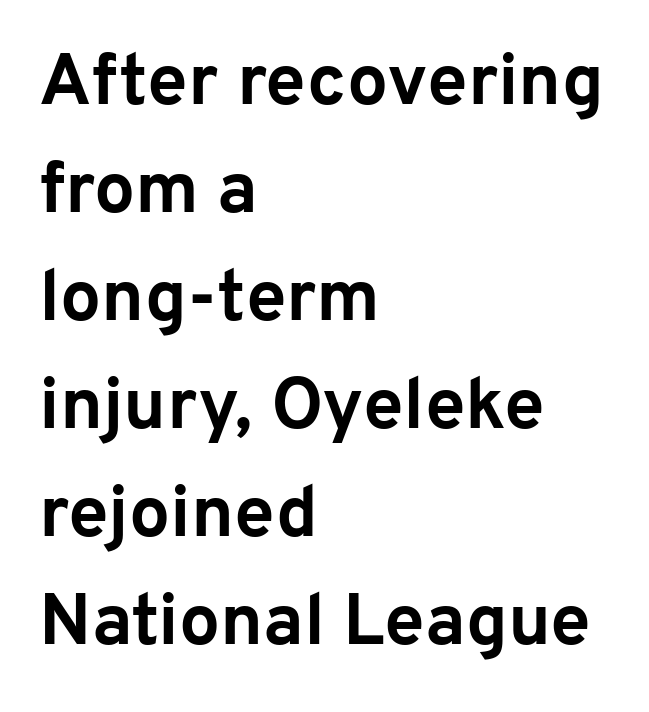
Q: Is the text bold? A: Yes.
Q: Is the text italic (slanted)? A: No, it is upright.
Q: Is the typeface a serif or a sans-serif typeface? A: Sans-serif.
Q: Is the text underlined? A: No.
Q: How is the paragraph aligned? A: Left-aligned.
Q: Is the spacing between letters normal or unusually wide? A: Normal.
Q: Is the spacing between lines tight, normal or loose? A: Normal.
Q: Width (condensed, normal, or wide)? A: Normal.
Q: Stroke contrast? A: Low.
Q: x-height? A: Medium.
Q: Monospaced? A: No.
